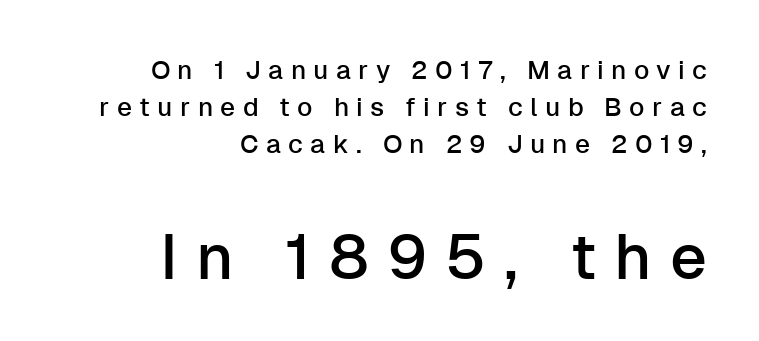
The image shows 64 px sans-serif type, upright; set right-aligned, normal line spacing (1.42x), unusually wide letter spacing (+0.28 em), not underlined; the second (bottom) block is 2.46x larger; low stroke contrast and a medium x-height.
